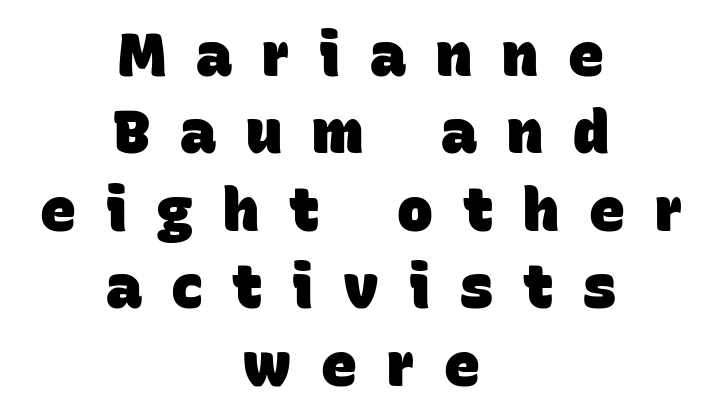
The image shows 60 px heavy sans-serif type; set centered, normal line spacing (1.29x), unusually wide letter spacing (+0.5 em), not underlined; low stroke contrast and a large x-height.
